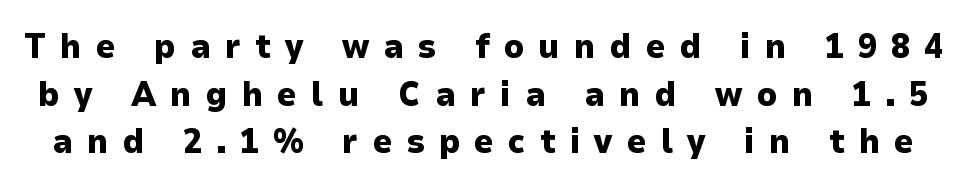
{"serif": "no", "italic": "no", "bold": "yes", "weight": "heavy", "width": "normal", "stroke_contrast": "low", "x_height": "medium", "monospaced": "no", "underline": "no", "line_spacing": "normal", "line_spacing_ratio": 1.4, "letter_spacing": "wide", "letter_spacing_em": 0.42, "glyph_px": 34}
